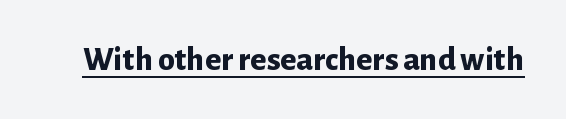
Q: Is the text bold? A: Yes.
Q: Is the text italic (slanted)? A: No, it is upright.
Q: Is the typeface a serif or a sans-serif typeface? A: Sans-serif.
Q: Is the text underlined? A: Yes.
Q: Is the spacing between letters normal or unusually wide? A: Normal.
Q: Width (condensed, normal, or wide)? A: Normal.
Q: Stroke contrast? A: Low.
Q: x-height? A: Medium.
Q: Monospaced? A: No.
